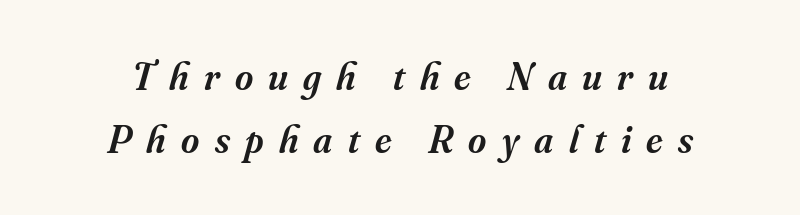
Q: Is the text bold? A: Semi-bold.
Q: Is the text italic (slanted)? A: Yes, it leans right by about 16 degrees.
Q: Is the typeface a serif or a sans-serif typeface? A: Serif.
Q: Is the text underlined? A: No.
Q: How is the paragraph aligned? A: Centered.
Q: Is the spacing between letters normal or unusually wide? A: Unusually wide.
Q: Is the spacing between lines tight, normal or loose? A: Normal.
Q: Width (condensed, normal, or wide)? A: Normal.
Q: Stroke contrast? A: Medium.
Q: x-height? A: Small.
Q: Monospaced? A: No.
